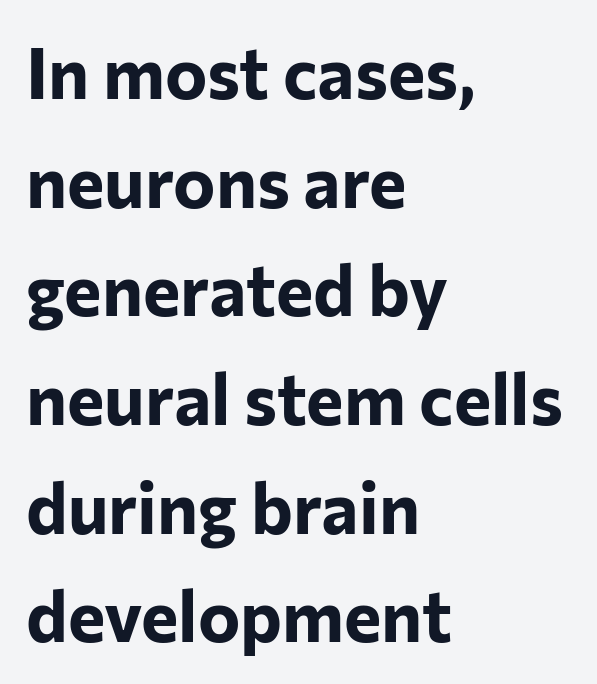
Q: Is the text bold? A: Yes.
Q: Is the text italic (slanted)? A: No, it is upright.
Q: Is the typeface a serif or a sans-serif typeface? A: Sans-serif.
Q: Is the text underlined? A: No.
Q: How is the paragraph aligned? A: Left-aligned.
Q: Is the spacing between letters normal or unusually wide? A: Normal.
Q: Is the spacing between lines tight, normal or loose? A: Normal.
Q: Width (condensed, normal, or wide)? A: Normal.
Q: Stroke contrast? A: Low.
Q: x-height? A: Medium.
Q: Monospaced? A: No.
